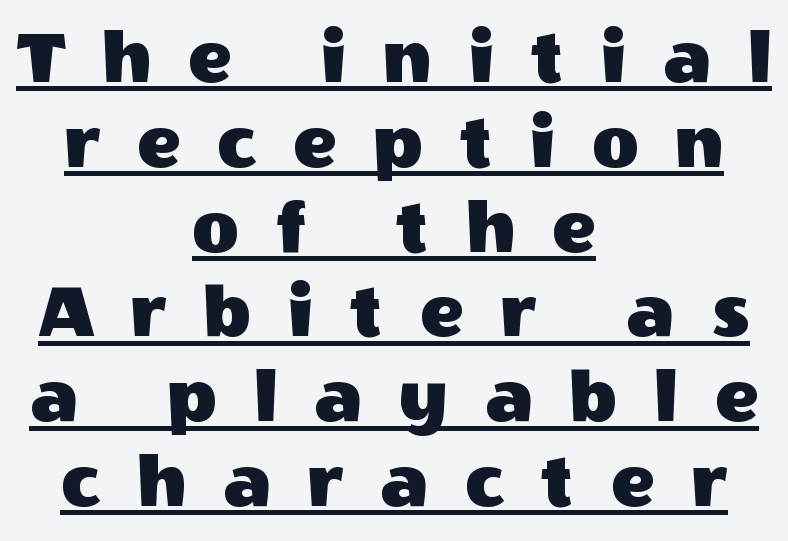
The image shows 80 px sans-serif type, upright; set centered, tight line spacing (1.06x), unusually wide letter spacing (+0.46 em), underlined; a large x-height.
